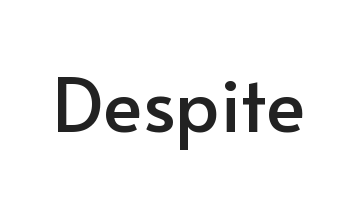
Q: Is the text italic (slanted)? A: No, it is upright.
Q: Is the typeface a serif or a sans-serif typeface? A: Sans-serif.
Q: Is the text underlined? A: No.
Q: Is the spacing between letters normal or unusually wide? A: Normal.
Q: Width (condensed, normal, or wide)? A: Normal.
Q: Stroke contrast? A: Low.
Q: x-height? A: Small.
Q: Monospaced? A: No.
